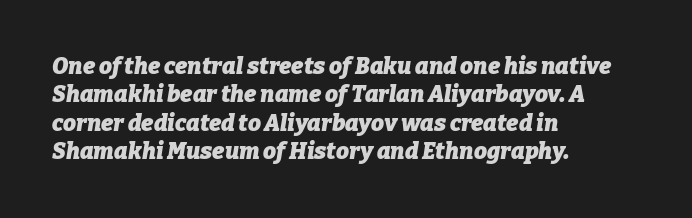
{"italic": "yes", "lean": "right", "slant_degrees": 9, "bold": "yes", "underline": "no", "align": "left", "line_spacing_ratio": 1.23, "letter_spacing": "normal", "letter_spacing_em": 0.0, "glyph_px": 23}
